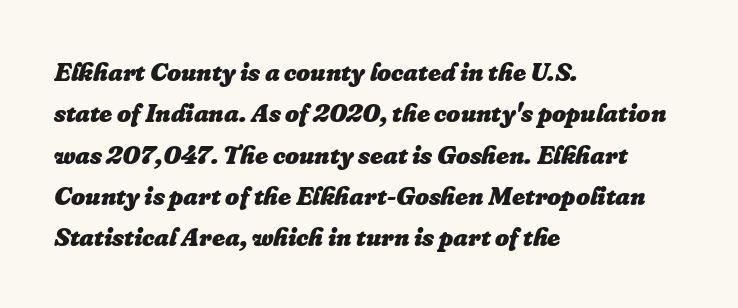
Each new line begins a customary step beneath the previous one. In terms of letterspacing, this is plain default setting. Tall strokes in this sample are angled rather than plumb. The passage shown is emphatically bold.
